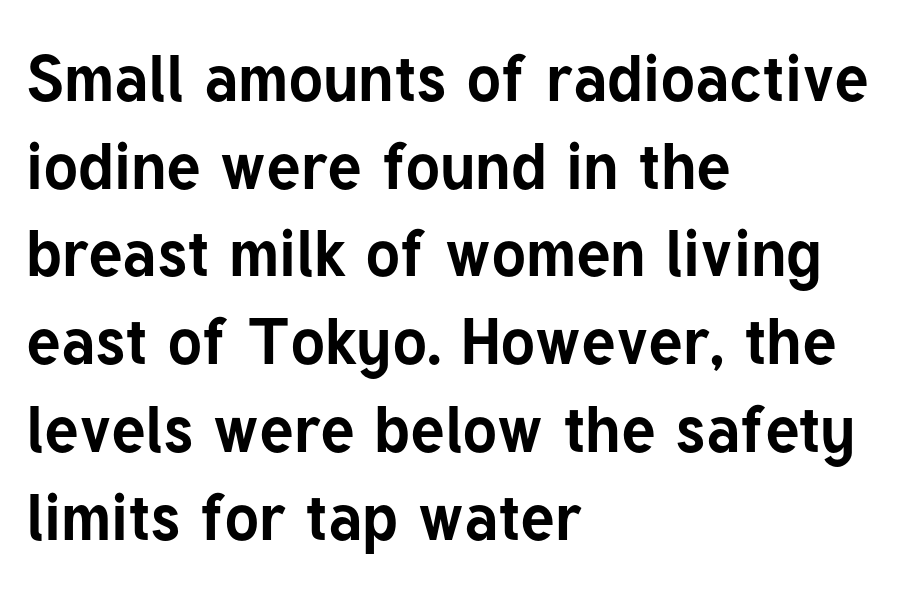
The rendering uses a moderate line-height, typical for paragraphs. Descender tails drop into unmarked territory. Posture: straight, roman, zero tilt. The rendering uses a bold face; every stroke is thick and dark. Casual observation: everything's shoved over to the left. Look at the tracking — it's just the regular setting, nothing added.
